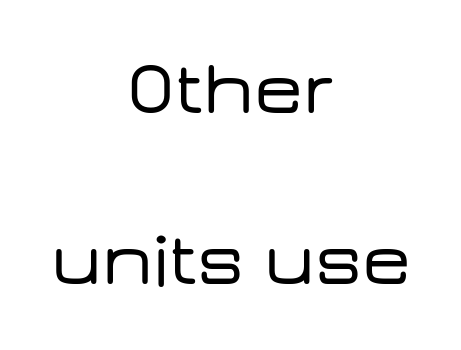
The image shows 77 px wide sans-serif type, upright; set centered, loose line spacing (2.22x), normal letter spacing, not underlined; low stroke contrast and a medium x-height.
